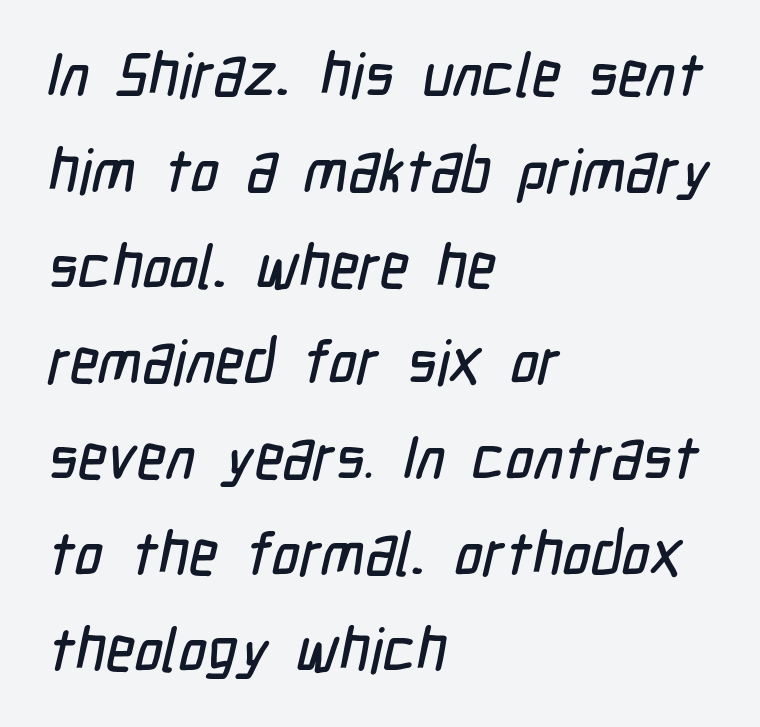
Q: Is the typeface a serif or a sans-serif typeface? A: Sans-serif.
Q: Is the text underlined? A: No.
Q: How is the paragraph aligned? A: Left-aligned.
Q: Is the spacing between letters normal or unusually wide? A: Normal.
Q: Is the spacing between lines tight, normal or loose? A: Normal.
Q: Width (condensed, normal, or wide)? A: Condensed.
Q: Stroke contrast? A: Low.
Q: x-height? A: Medium.
Q: Monospaced? A: No.
